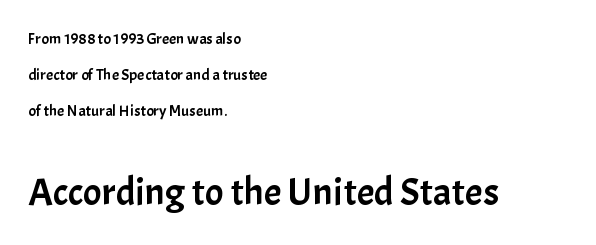
Airy leading. Notice how the stems are strictly vertical — no italics here. In terms of letterspacing, this is plain default setting. Character widths vary here, with narrow letters taking less room than wide ones. What kind of face is this? One without serifs — a sans. Is the lower block the larger one? Yes — the lower block carries the bigger type.
